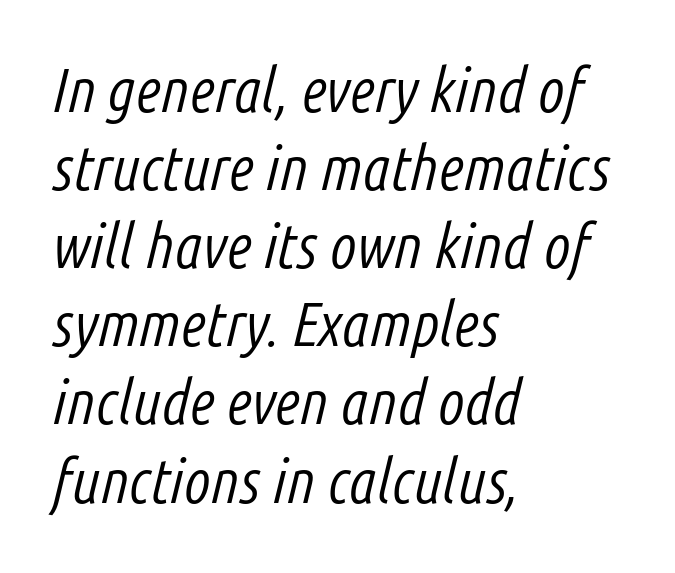
{"italic": "yes", "lean": "right", "slant_degrees": 14, "bold": "no", "weight": "light", "width": "condensed", "stroke_contrast": "low", "x_height": "medium", "monospaced": "no", "underline": "no", "align": "left", "line_spacing": "normal", "line_spacing_ratio": 1.26, "letter_spacing": "normal", "letter_spacing_em": 0.0, "glyph_px": 62}
